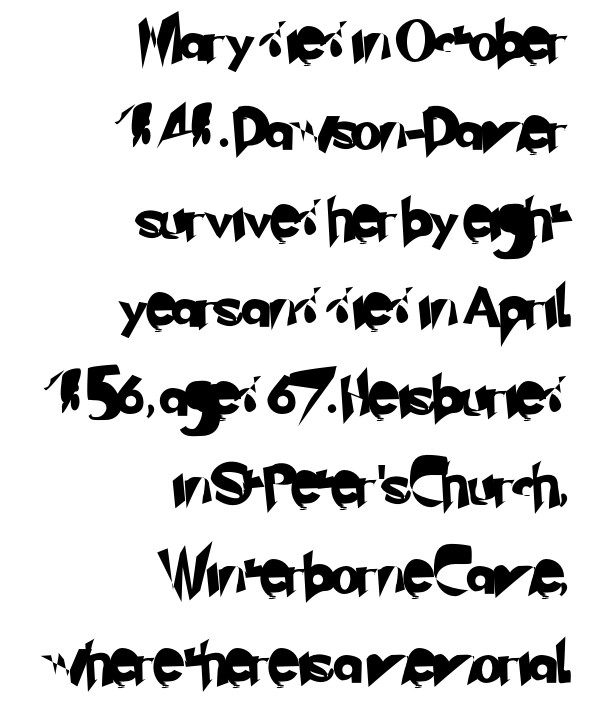
This rendering leaves character spacing at its baseline value. Think of a printed novel: that variable character pitch is what you see here. Horizontally, the lines are justified to the trailing edge only. What's the leading like? Stretched, with rows far apart. The strip under each line holds only bare page.
